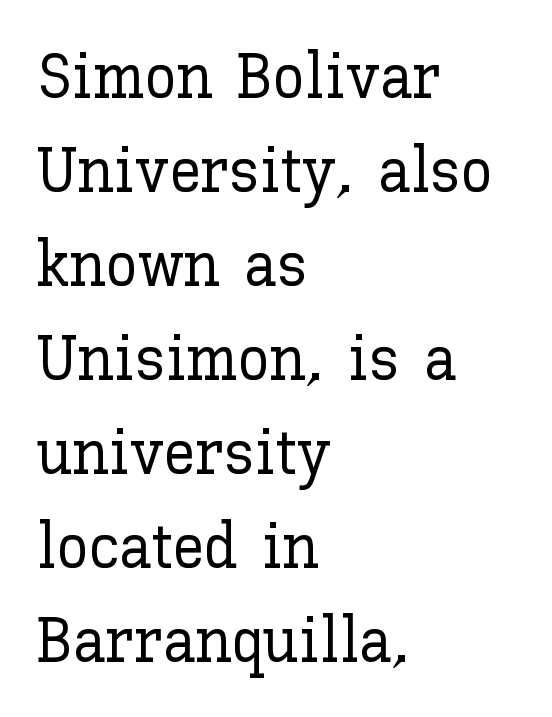
Q: Is the text italic (slanted)? A: No, it is upright.
Q: Is the text underlined? A: No.
Q: How is the paragraph aligned? A: Left-aligned.
Q: Is the spacing between letters normal or unusually wide? A: Normal.
Q: Is the spacing between lines tight, normal or loose? A: Normal.
Q: Width (condensed, normal, or wide)? A: Normal.
Q: Stroke contrast? A: Low.
Q: x-height? A: Medium.
Q: Monospaced? A: No.
